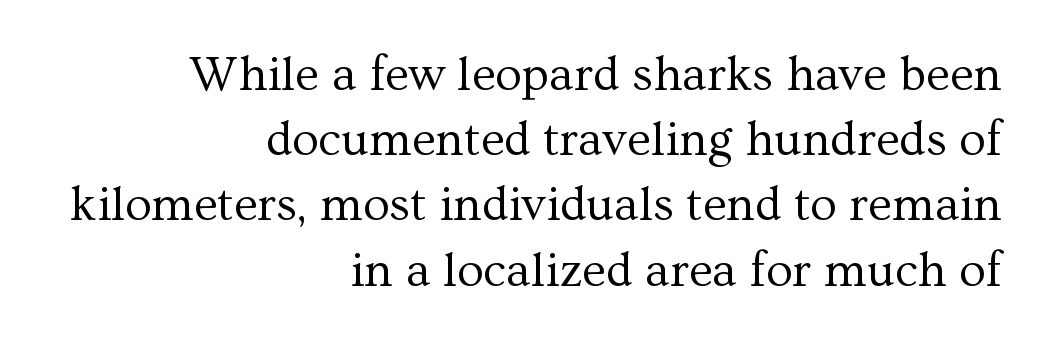
{"serif": "yes", "italic": "no", "bold": "no", "weight": "regular", "width": "normal", "stroke_contrast": "medium", "x_height": "medium", "monospaced": "no", "underline": "no", "align": "right", "line_spacing": "normal", "line_spacing_ratio": 1.33, "letter_spacing": "normal", "letter_spacing_em": 0.0, "glyph_px": 49}
